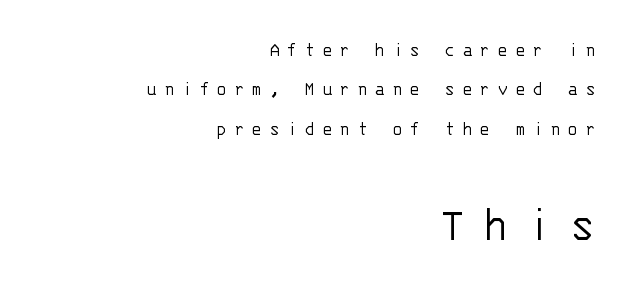
Q: Is the text bold? A: No.
Q: Is the text italic (slanted)? A: No, it is upright.
Q: Is the typeface a serif or a sans-serif typeface? A: Sans-serif.
Q: Is the text underlined? A: No.
Q: How is the paragraph aligned? A: Right-aligned.
Q: Is the spacing between letters normal or unusually wide? A: Unusually wide.
Q: Which block of text is set in a larger size, the first (top) or the second (bottom)? A: The second (bottom) one.
Q: Width (condensed, normal, or wide)? A: Normal.
Q: Stroke contrast? A: Low.
Q: x-height? A: Large.
Q: Monospaced? A: Yes.
